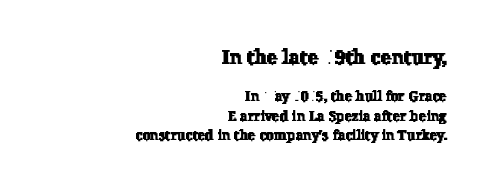
A clean baseline with only descenders dipping below it. The block sitting higher on the canvas is the one with enlarged characters. The ragged edge is on the left, which tells us the setting is flush right. Between one letter and the next there's only the usual sliver of space.
